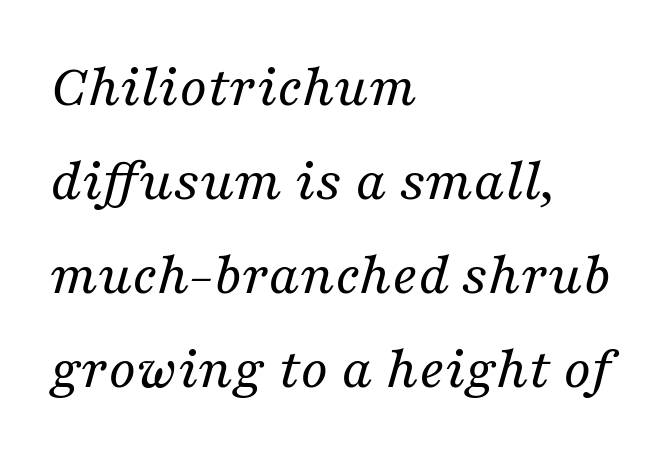
Q: Is the text bold? A: No.
Q: Is the text italic (slanted)? A: Yes, it leans right by about 16 degrees.
Q: Is the typeface a serif or a sans-serif typeface? A: Serif.
Q: Is the text underlined? A: No.
Q: How is the paragraph aligned? A: Left-aligned.
Q: Is the spacing between letters normal or unusually wide? A: Normal.
Q: Is the spacing between lines tight, normal or loose? A: Normal.
Q: Width (condensed, normal, or wide)? A: Normal.
Q: Stroke contrast? A: Medium.
Q: x-height? A: Medium.
Q: Monospaced? A: No.
